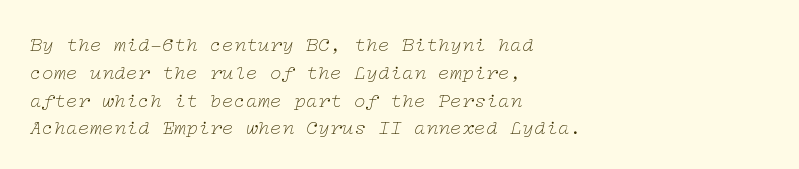
Compared with ordinary roman type, these characters are visibly tilted. The letters sit at their default tracking, neither squeezed nor spread. Stem width sits at or under what a default text font uses. These lines stack with their left ends in a neat column.
